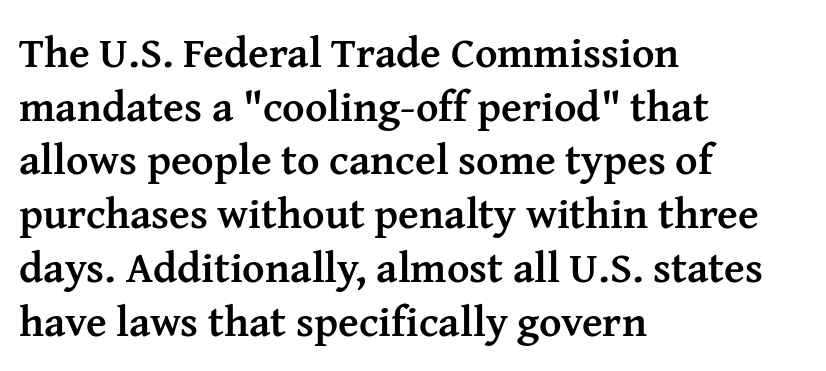
{"serif": "yes", "italic": "no", "bold": "yes", "weight": "semibold", "width": "normal", "stroke_contrast": "medium", "x_height": "medium", "monospaced": "no", "underline": "no", "align": "left", "line_spacing": "normal", "line_spacing_ratio": 1.25, "letter_spacing": "normal", "letter_spacing_em": 0.0, "glyph_px": 43}
